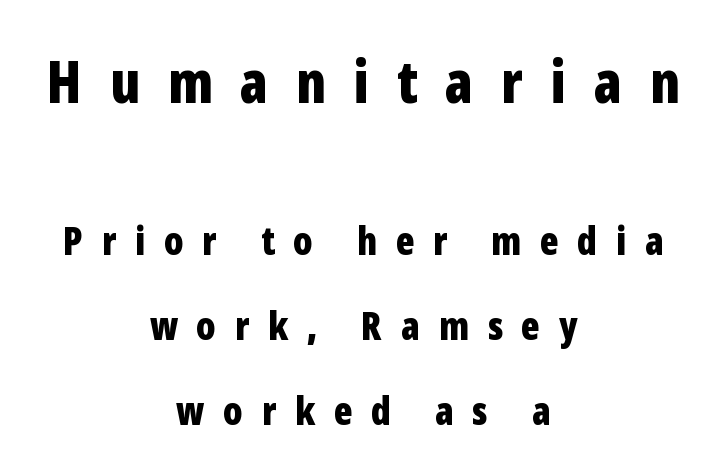
{"serif": "no", "italic": "no", "bold": "yes", "weight": "bold", "width": "condensed", "stroke_contrast": "low", "x_height": "medium", "monospaced": "no", "underline": "no", "align": "center", "line_spacing": "loose", "line_spacing_ratio": 2.17, "letter_spacing": "wide", "letter_spacing_em": 0.48, "larger_block": "first", "size_ratio": 1.49, "glyph_px": 58}
